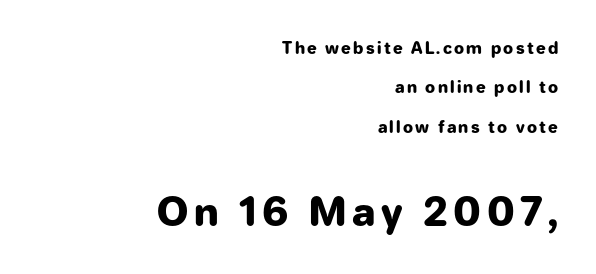
Q: Is the text bold? A: Yes.
Q: Is the text italic (slanted)? A: No, it is upright.
Q: Is the typeface a serif or a sans-serif typeface? A: Sans-serif.
Q: Is the text underlined? A: No.
Q: How is the paragraph aligned? A: Right-aligned.
Q: Is the spacing between lines tight, normal or loose? A: Loose.
Q: Which block of text is set in a larger size, the first (top) or the second (bottom)? A: The second (bottom) one.
Q: Width (condensed, normal, or wide)? A: Normal.
Q: Stroke contrast? A: Low.
Q: x-height? A: Medium.
Q: Monospaced? A: No.
